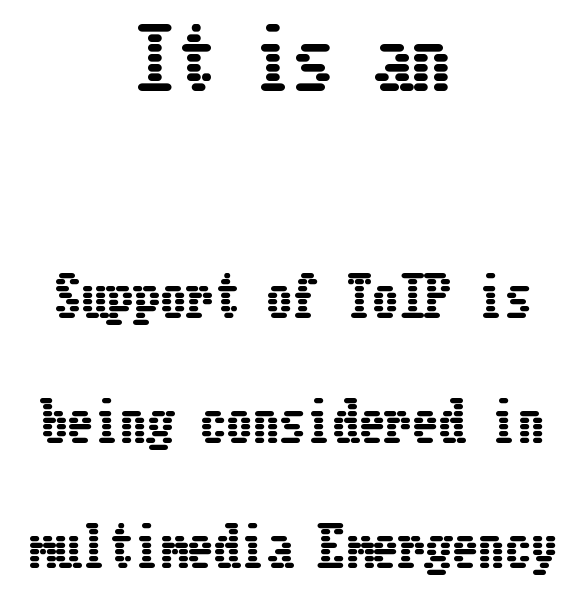
One glance says open: line gaps are wider than usual. The zone under the glyphs is completely vacant. Block one is the big one; block two sits smaller underneath. The letterforms sit shoulder to shoulder at normal distance. A centered setting, common on invitations and titles, is used for this passage. The type sits square on the baseline with zero lean.
